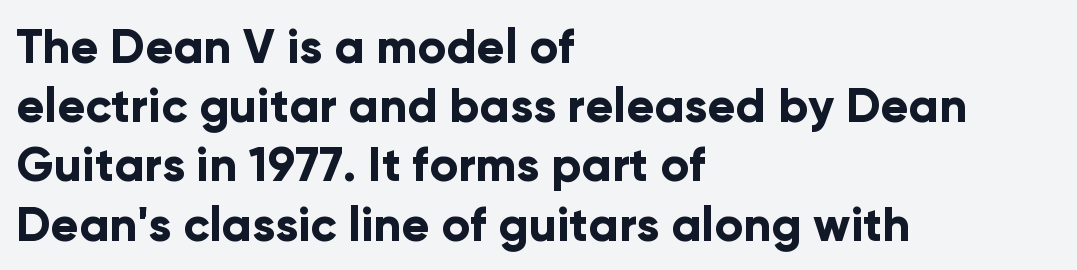
Q: Is the text bold? A: Yes.
Q: Is the text italic (slanted)? A: No, it is upright.
Q: Is the typeface a serif or a sans-serif typeface? A: Sans-serif.
Q: Is the text underlined? A: No.
Q: How is the paragraph aligned? A: Left-aligned.
Q: Is the spacing between letters normal or unusually wide? A: Normal.
Q: Is the spacing between lines tight, normal or loose? A: Normal.
Q: Width (condensed, normal, or wide)? A: Normal.
Q: Stroke contrast? A: Low.
Q: x-height? A: Medium.
Q: Monospaced? A: No.
